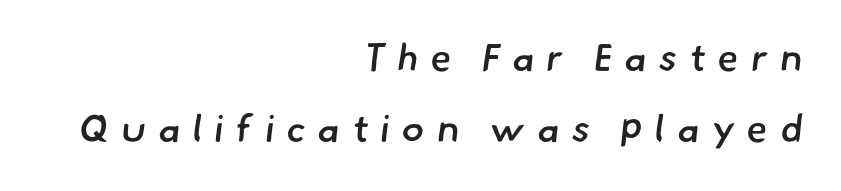
These lines are composed in type without serifs. Caption: multi-line text, flush right, ragged left. The rendering uses natural spacing where letterforms have individual widths. Is the type bold? Partly — it's a semibold, heavier than regular but not fully bold. The rendering inserts visible extra space after every character.
